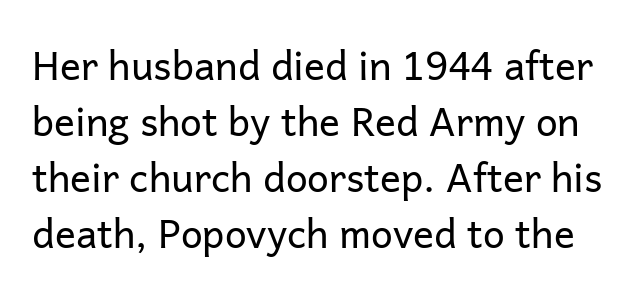
The image shows 39 px regular-weight sans-serif type, upright; set normal line spacing (1.44x), normal letter spacing, not underlined; low stroke contrast and a medium x-height.
